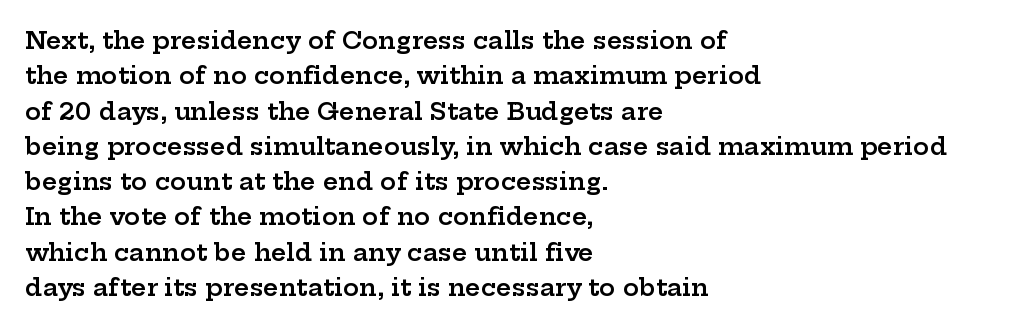
A fair bit of extra ink — the face is semibold, not bold. A roman cut, with each character standing at attention. The ragged edge is on the right, which tells us the setting is flush left. Leading: standard. The area under the type is left untouched.
